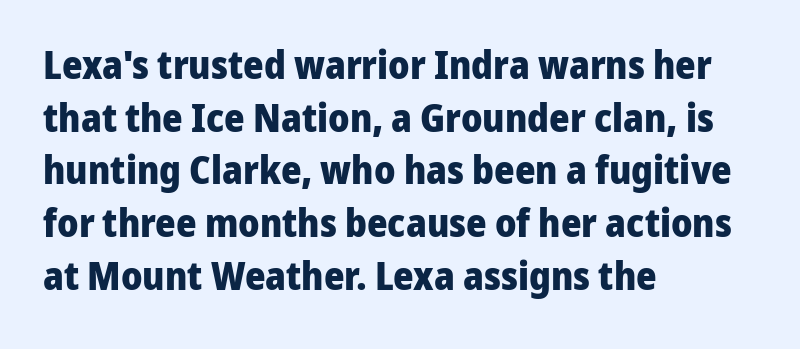
{"serif": "no", "italic": "no", "bold": "yes", "weight": "heavy", "width": "normal", "stroke_contrast": "low", "x_height": "medium", "monospaced": "no", "underline": "no", "align": "left", "line_spacing": "normal", "line_spacing_ratio": 1.35, "letter_spacing": "normal", "letter_spacing_em": 0.0, "glyph_px": 39}
